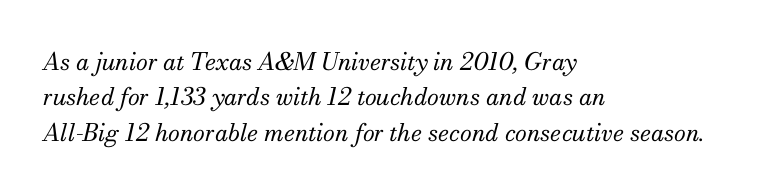
{"italic": "yes", "lean": "right", "slant_degrees": 13, "bold": "no", "underline": "no", "align": "left", "line_spacing": "normal", "line_spacing_ratio": 1.47, "letter_spacing": "normal", "letter_spacing_em": 0.0, "glyph_px": 24}
